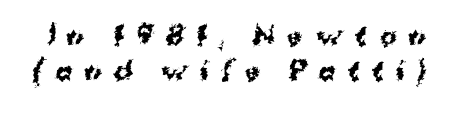
Q: Is the text bold? A: Yes.
Q: Is the text italic (slanted)? A: Yes.
Q: Is the text underlined? A: No.
Q: Is the spacing between letters normal or unusually wide? A: Unusually wide.
Q: Is the spacing between lines tight, normal or loose? A: Normal.
